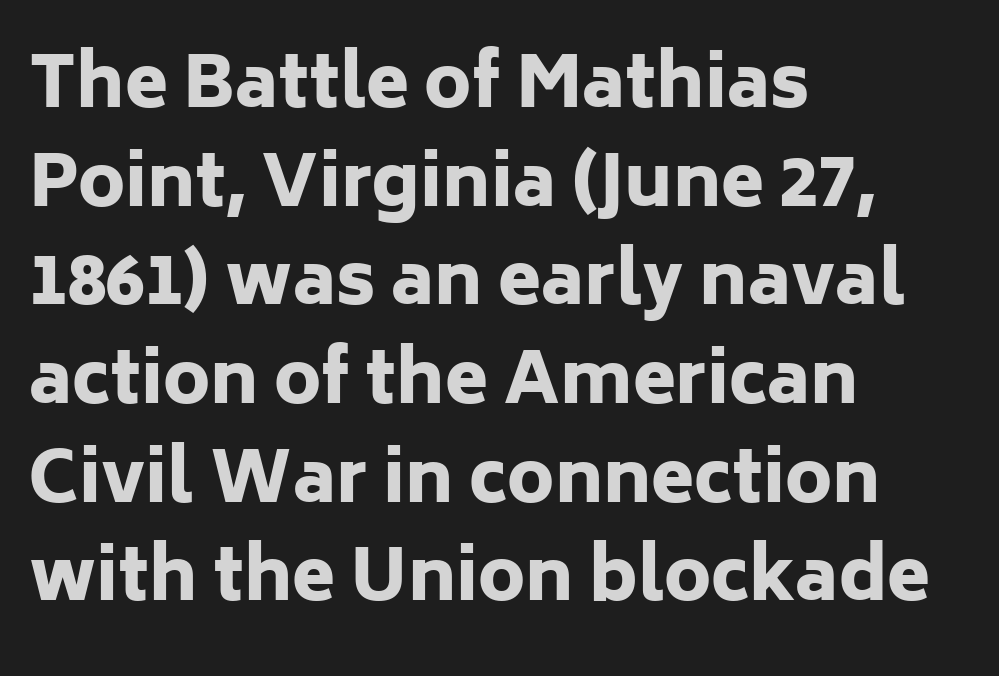
The image shows 70 px heavy sans-serif type, upright; set left-aligned, normal line spacing (1.41x), normal letter spacing, not underlined; low stroke contrast and a medium x-height.
